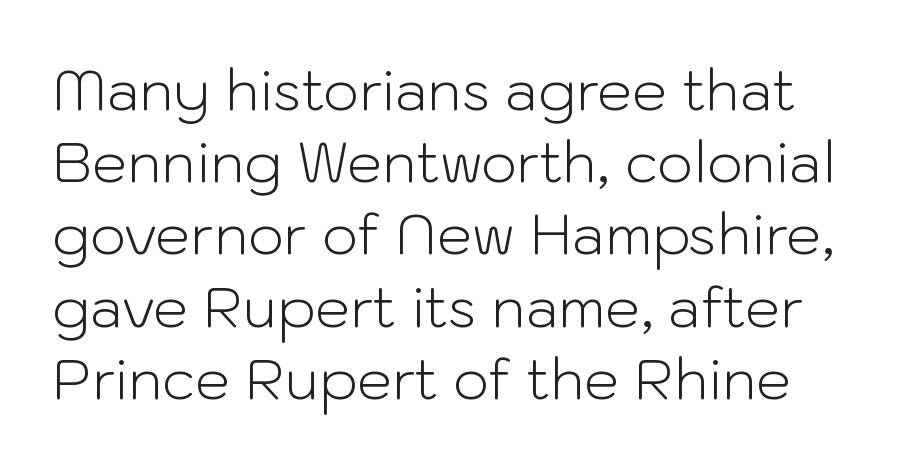
Letters rest on an invisible, unmarked baseline. Look at the tracking — it's just the regular setting, nothing added. Regular leading. The typeface chosen for these lines omits serifs. Every character sits straight up, as roman type does. This reads as an unemphasized weight, regular at the heaviest.
